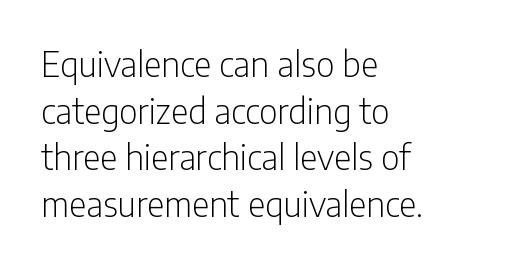
Q: Is the text bold? A: No.
Q: Is the text italic (slanted)? A: No, it is upright.
Q: Is the typeface a serif or a sans-serif typeface? A: Sans-serif.
Q: Is the text underlined? A: No.
Q: How is the paragraph aligned? A: Left-aligned.
Q: Is the spacing between letters normal or unusually wide? A: Normal.
Q: Is the spacing between lines tight, normal or loose? A: Normal.
Q: Width (condensed, normal, or wide)? A: Condensed.
Q: Stroke contrast? A: Low.
Q: x-height? A: Medium.
Q: Monospaced? A: No.
